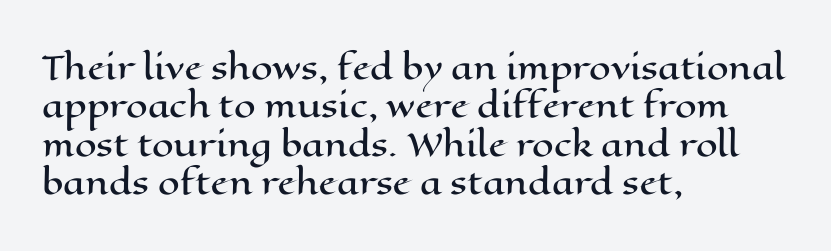
Words float on clear page, feet unadorned. Is the letter spacing exaggerated? No — it looks like the ordinary default. Proportional: the letters do not fall into vertical columns. The text block is weighted toward the left margin, trailing off unevenly rightward.
